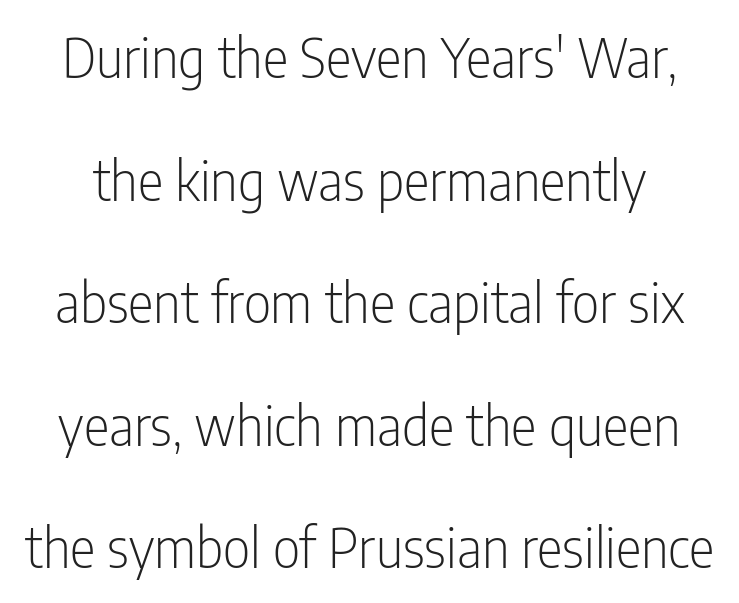
{"serif": "no", "italic": "no", "bold": "no", "weight": "light", "width": "condensed", "stroke_contrast": "low", "x_height": "medium", "monospaced": "no", "underline": "no", "line_spacing": "loose", "line_spacing_ratio": 2.27, "letter_spacing": "normal", "letter_spacing_em": 0.0, "glyph_px": 54}
